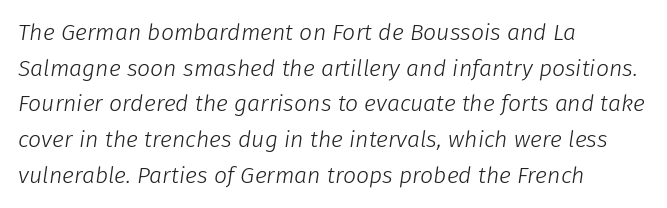
{"italic": "yes", "lean": "right", "slant_degrees": 8, "bold": "no", "underline": "no", "align": "left", "line_spacing": "normal", "line_spacing_ratio": 1.55, "letter_spacing": "normal", "letter_spacing_em": 0.0, "glyph_px": 23}
